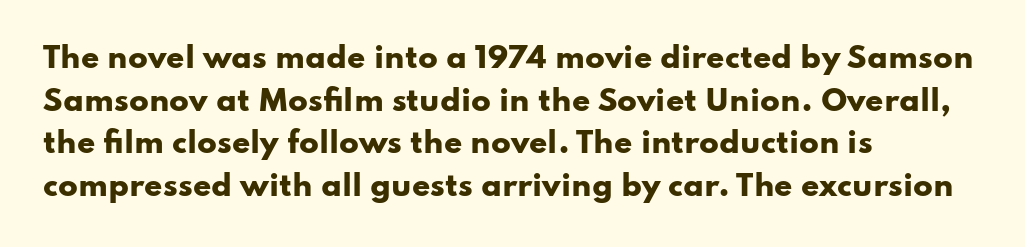
Q: Is the text bold? A: Yes.
Q: Is the text italic (slanted)? A: No, it is upright.
Q: Is the typeface a serif or a sans-serif typeface? A: Sans-serif.
Q: Is the text underlined? A: No.
Q: How is the paragraph aligned? A: Left-aligned.
Q: Is the spacing between letters normal or unusually wide? A: Normal.
Q: Is the spacing between lines tight, normal or loose? A: Normal.
Q: Width (condensed, normal, or wide)? A: Wide.
Q: Stroke contrast? A: Low.
Q: x-height? A: Small.
Q: Monospaced? A: No.
